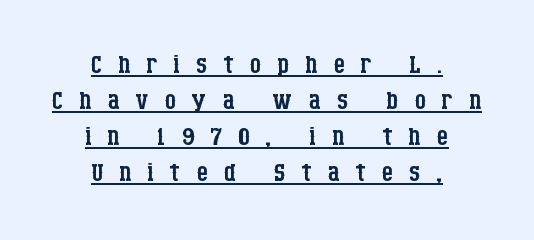
Summary of weight: not heavy and not bold. How are the letters spaced? Widely, with obvious added tracking. The letters advance in unequal steps, a hallmark of proportional type. Line spacing here is tight. Every word sits above its own underline.
